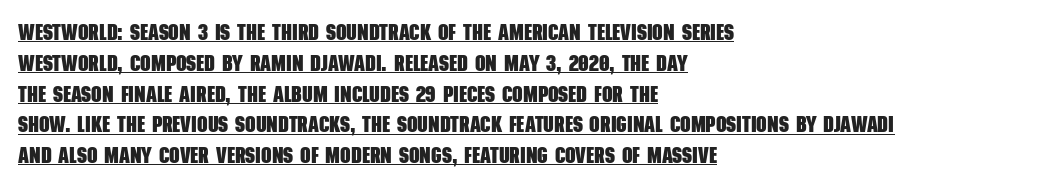
Q: Is the text bold? A: Yes.
Q: Is the text underlined? A: Yes.
Q: How is the paragraph aligned? A: Left-aligned.
Q: Is the spacing between letters normal or unusually wide? A: Normal.
Q: Is the spacing between lines tight, normal or loose? A: Normal.
